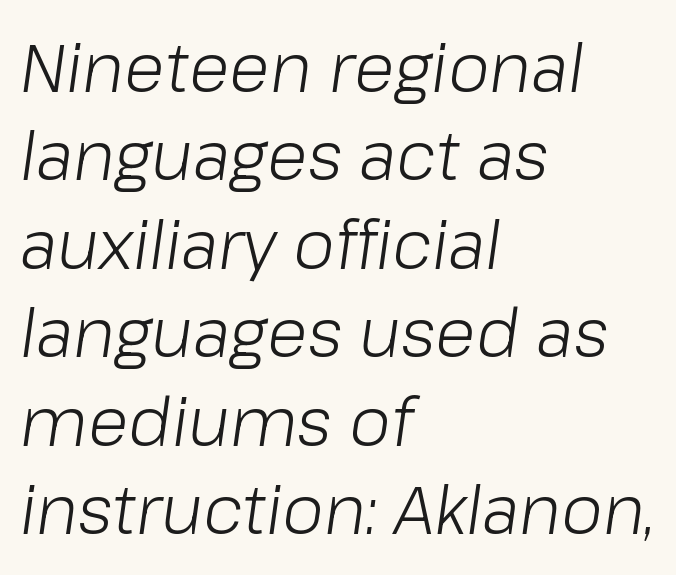
{"italic": "yes", "lean": "right", "slant_degrees": 8, "bold": "no", "weight": "light", "width": "normal", "stroke_contrast": "low", "x_height": "medium", "monospaced": "no", "underline": "no", "align": "left", "line_spacing": "normal", "line_spacing_ratio": 1.32, "letter_spacing": "normal", "letter_spacing_em": 0.0, "glyph_px": 67}
